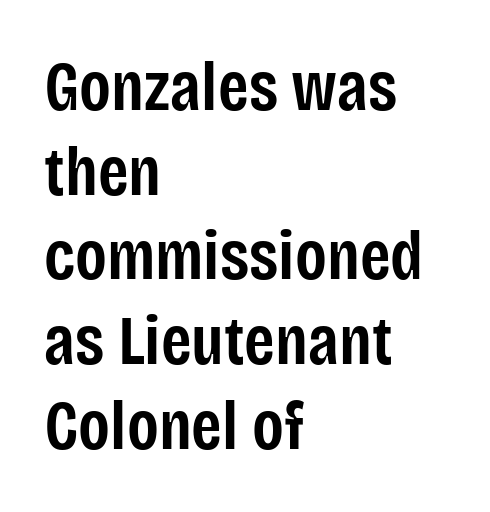
{"serif": "no", "italic": "no", "bold": "semi", "weight": "semibold", "width": "condensed", "stroke_contrast": "low", "x_height": "large", "monospaced": "no", "underline": "no", "align": "left", "line_spacing_ratio": 1.21, "letter_spacing": "normal", "letter_spacing_em": 0.0, "glyph_px": 70}
